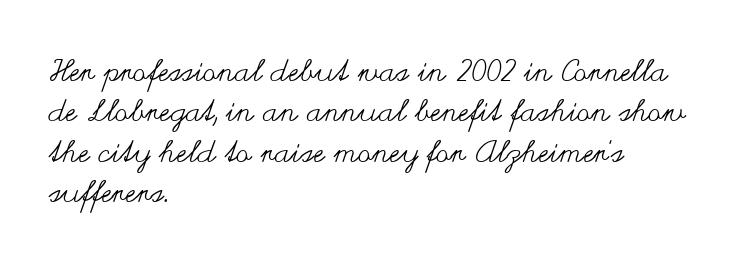
{"bold": "no", "weight": "regular", "width": "wide", "stroke_contrast": "medium", "x_height": "small", "monospaced": "no", "underline": "no", "align": "left", "line_spacing": "normal", "line_spacing_ratio": 1.35, "letter_spacing": "normal", "letter_spacing_em": 0.0, "glyph_px": 30}
